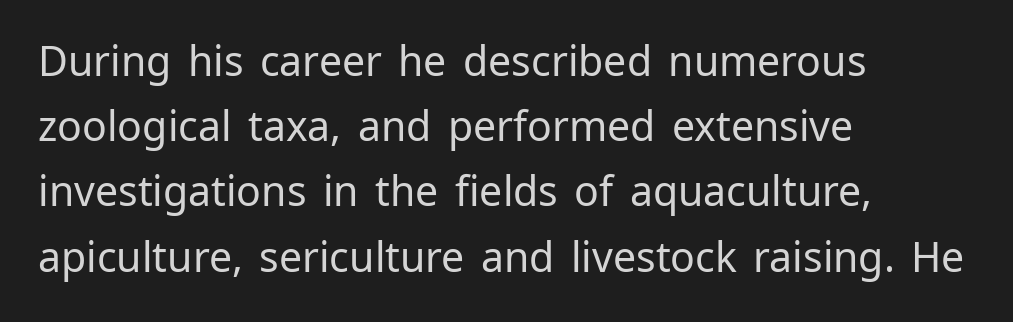
This sample uses an upright cut, with every glyph sitting square on the baseline. This sample uses plain, unmodified letter spacing. Each letter keeps its own natural width here, so spacing adapts to shape. The face used here is a sans, in the tradition of grotesques and geometrics.
